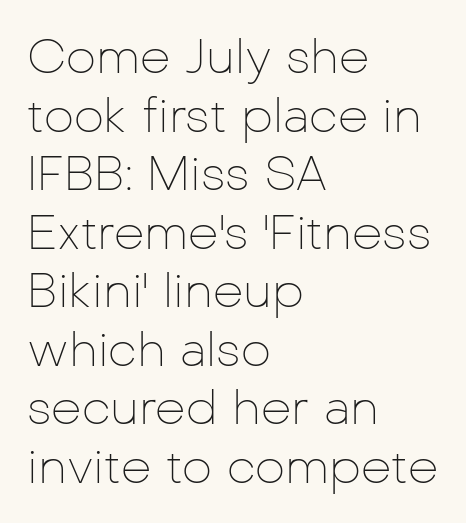
Q: Is the text bold? A: No.
Q: Is the text italic (slanted)? A: No, it is upright.
Q: Is the typeface a serif or a sans-serif typeface? A: Sans-serif.
Q: Is the text underlined? A: No.
Q: How is the paragraph aligned? A: Left-aligned.
Q: Is the spacing between letters normal or unusually wide? A: Normal.
Q: Width (condensed, normal, or wide)? A: Normal.
Q: Stroke contrast? A: Low.
Q: x-height? A: Medium.
Q: Monospaced? A: No.
